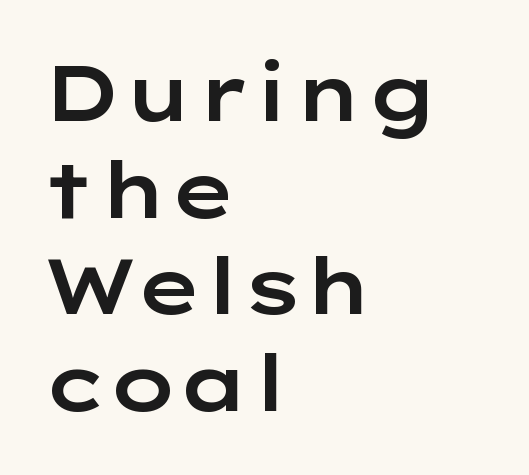
{"serif": "no", "italic": "no", "width": "wide", "stroke_contrast": "low", "x_height": "medium", "monospaced": "no", "underline": "no", "align": "left", "line_spacing_ratio": 1.24, "letter_spacing": "normal", "letter_spacing_em": 0.0, "glyph_px": 78}
